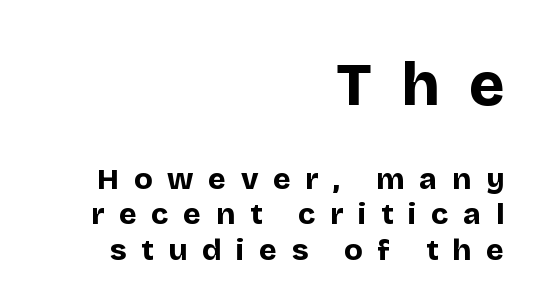
Honestly, the letter spacing is so wide it's the main thing you notice. Just letters on the line, the space beneath them empty. Thick stems and heavy bowls — unmistakably bold. Which margin do the lines hug? The right one — the left edge is uneven. Check where the strokes stop: nothing finishes them off — pure sans. Here the designer chose a conventional face with non-uniform glyph widths.
